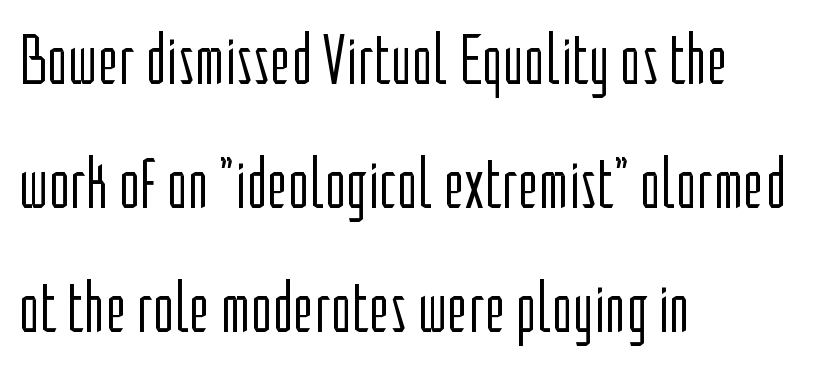
Q: Is the text bold? A: No.
Q: Is the text italic (slanted)? A: No, it is upright.
Q: Is the typeface a serif or a sans-serif typeface? A: Sans-serif.
Q: Is the text underlined? A: No.
Q: How is the paragraph aligned? A: Left-aligned.
Q: Is the spacing between letters normal or unusually wide? A: Normal.
Q: Width (condensed, normal, or wide)? A: Condensed.
Q: Stroke contrast? A: Low.
Q: x-height? A: Medium.
Q: Monospaced? A: No.
